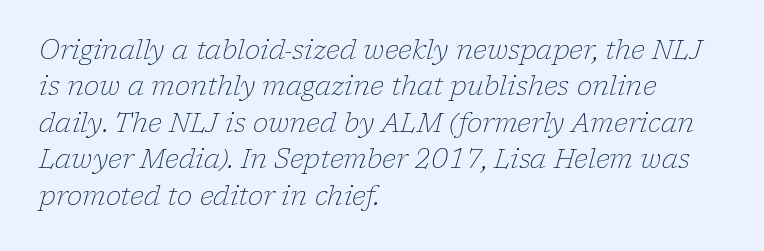
Q: Is the text bold? A: No.
Q: Is the text italic (slanted)? A: Yes, it leans right by about 17 degrees.
Q: Is the text underlined? A: No.
Q: How is the paragraph aligned? A: Left-aligned.
Q: Is the spacing between letters normal or unusually wide? A: Normal.
Q: Is the spacing between lines tight, normal or loose? A: Normal.
